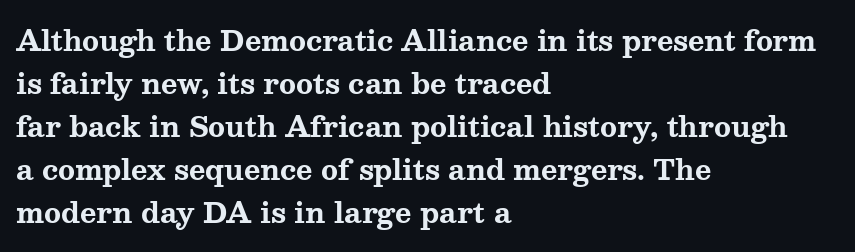
Q: Is the text bold? A: Yes.
Q: Is the text italic (slanted)? A: No, it is upright.
Q: Is the typeface a serif or a sans-serif typeface? A: Serif.
Q: Is the text underlined? A: No.
Q: How is the paragraph aligned? A: Left-aligned.
Q: Is the spacing between letters normal or unusually wide? A: Normal.
Q: Is the spacing between lines tight, normal or loose? A: Normal.
Q: Width (condensed, normal, or wide)? A: Wide.
Q: Stroke contrast? A: Medium.
Q: x-height? A: Medium.
Q: Monospaced? A: No.
